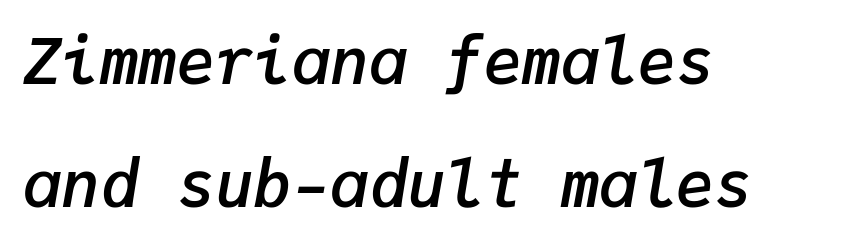
{"italic": "yes", "lean": "right", "slant_degrees": 9, "bold": "semi", "weight": "semibold", "width": "normal", "stroke_contrast": "low", "x_height": "medium", "monospaced": "yes", "underline": "no", "align": "left", "line_spacing": "loose", "line_spacing_ratio": 1.92, "letter_spacing": "normal", "letter_spacing_em": 0.0, "glyph_px": 64}
